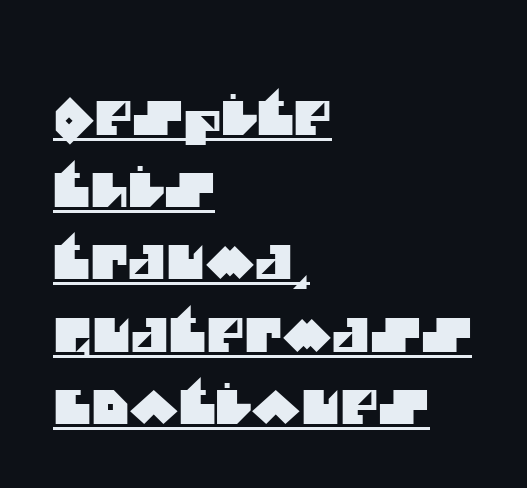
Is there an underline? Yes — a line sits under the letters. Is this a fixed-width face? No — the glyphs have proportional, varying widths. Students, note that the glyphs here touch the page at normal intervals. The rag falls on the right side of this text block.
